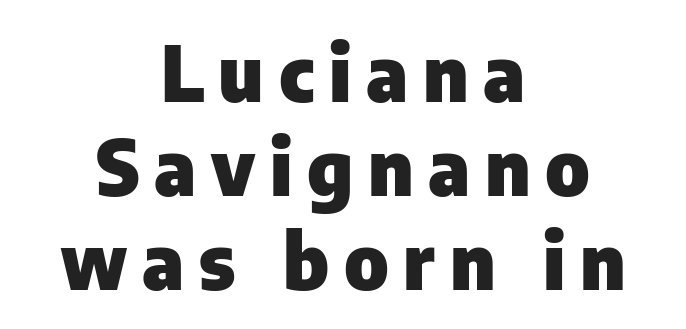
What weight is shown? A full bold with thick strokes. The passage shown is typed in a proportional face where columns would drift. The letters carry no serifs — their stems end cleanly without finishing strokes. Rule under the text: the space is simply empty. A centered setting, common on invitations and titles, is used for this passage.
